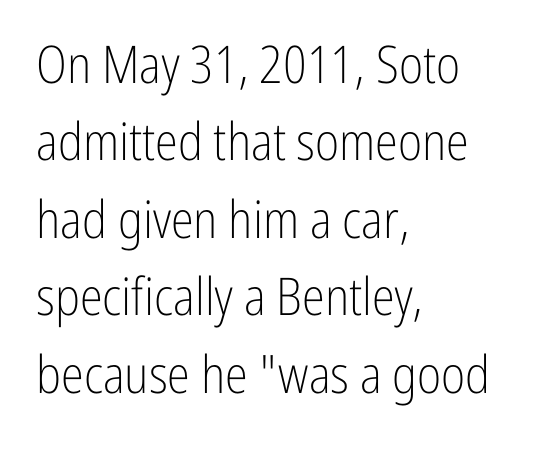
The image shows 52 px light, condensed sans-serif type, upright; set left-aligned, normal line spacing (1.49x), normal letter spacing, not underlined; low stroke contrast and a medium x-height.
